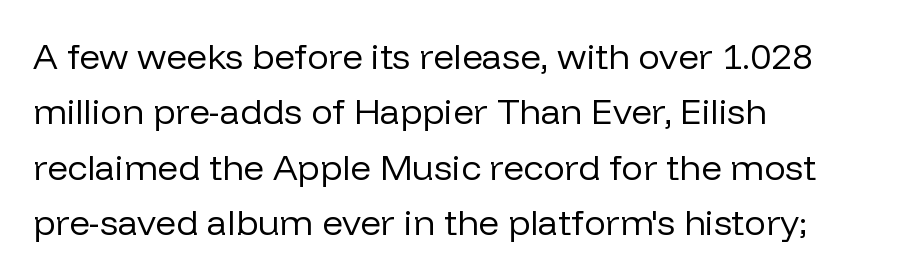
Students, note that the glyphs here touch the page at normal intervals. Upright lettering throughout. Words float on clear page, feet unadorned. Regular leading. The letterforms sit at book weight or below.
